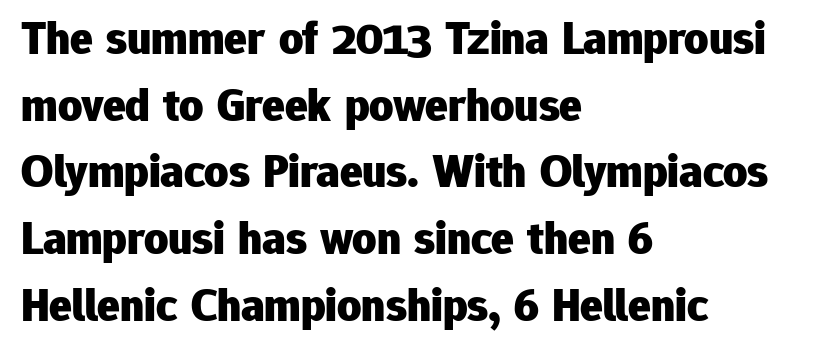
Upright lettering throughout. Bold? Absolutely — the strokes are thick and heavy. Unlike a traditional serif, this face leaves its strokes unadorned. The space between consecutive lines is moderate.
